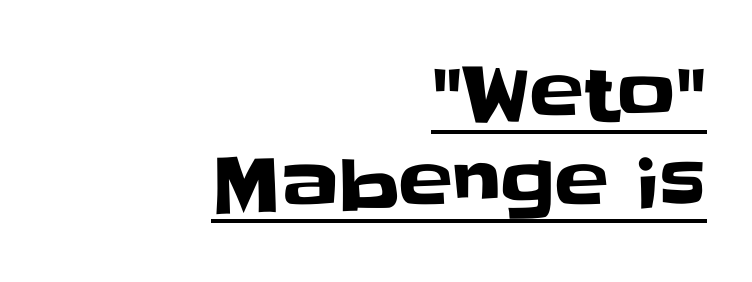
The letters stand upright; this is a roman face. In CSS terms this would be text-align: right. Nobody touched the tracking dial on this one. This rendering employs a face without finishing strokes, i.e., a sans-serif. Has an underline been added? It has. Note the varied advance widths — an 'i' is clearly narrower than an 'm'.
